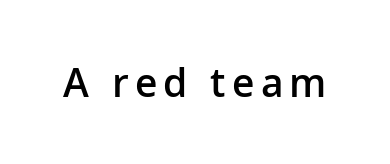
{"serif": "no", "italic": "no", "bold": "semi", "weight": "semibold", "width": "normal", "stroke_contrast": "low", "x_height": "medium", "monospaced": "no", "underline": "no", "glyph_px": 39}
